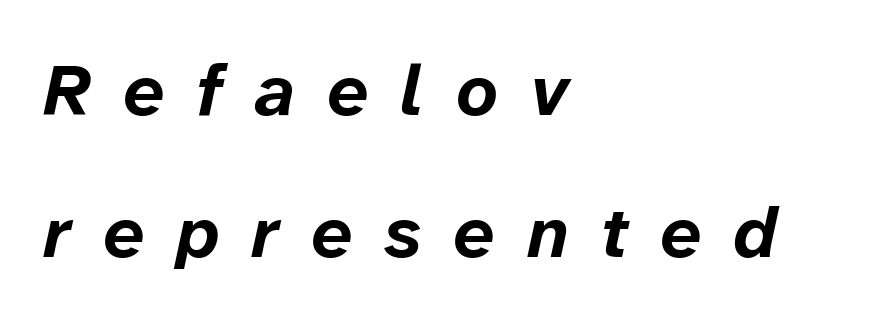
How would I describe the line gaps? Wide and relaxed. The specimen reads as italic at a glance. The rendering anchors every line to the left-hand side. A typesetter would call this proportional, since set widths differ per character. The horizontal fit of the characters is loose and conspicuously gappy.
